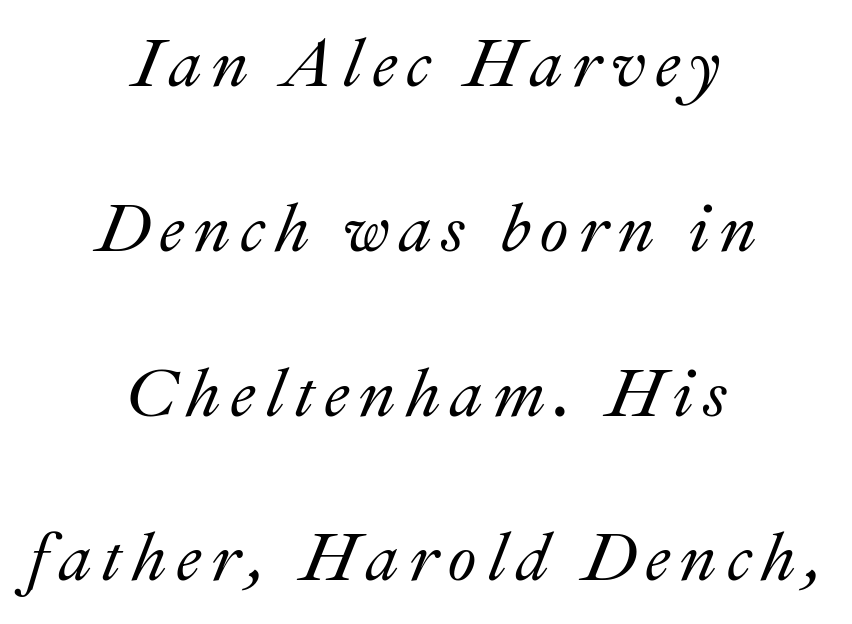
The image shows 67 px text type, italic (leaning right); set centered, loose line spacing (2.46x), not underlined; medium stroke contrast and a small x-height.
